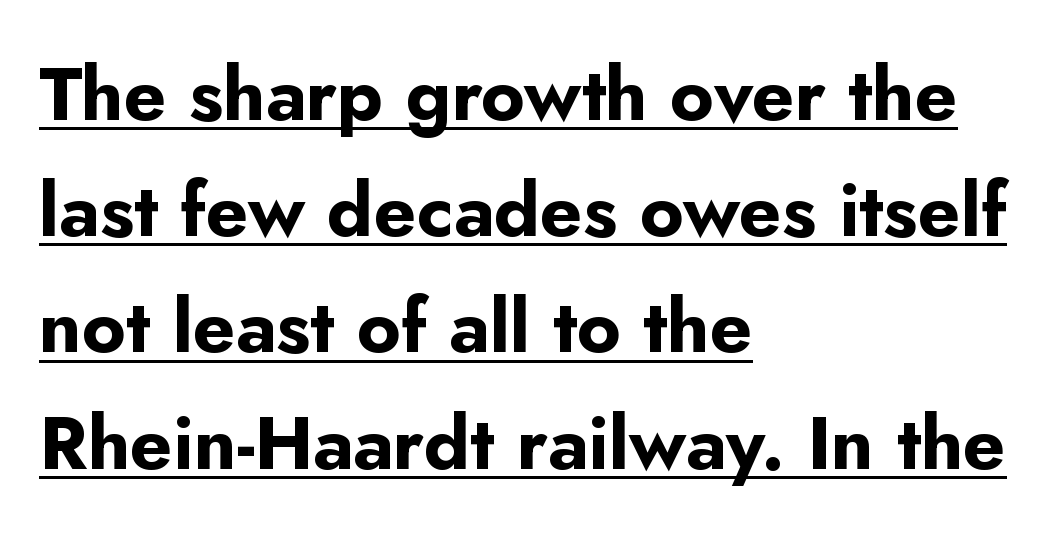
The image shows 75 px bold sans-serif type, upright; set left-aligned, normal line spacing (1.55x), normal letter spacing, underlined; low stroke contrast and a small x-height.
